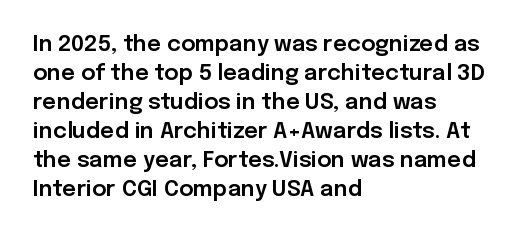
{"italic": "no", "underline": "no", "align": "left", "line_spacing": "normal", "line_spacing_ratio": 1.32, "letter_spacing": "normal", "letter_spacing_em": 0.0, "glyph_px": 22}
